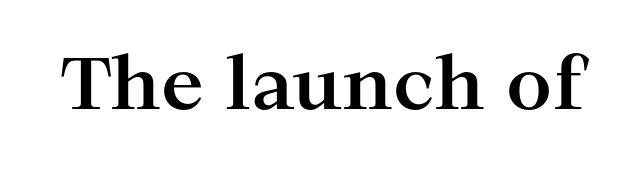
Q: Is the text bold? A: Yes.
Q: Is the text italic (slanted)? A: No, it is upright.
Q: Is the typeface a serif or a sans-serif typeface? A: Serif.
Q: Is the text underlined? A: No.
Q: Is the spacing between letters normal or unusually wide? A: Normal.
Q: Width (condensed, normal, or wide)? A: Wide.
Q: Stroke contrast? A: High.
Q: x-height? A: Medium.
Q: Monospaced? A: No.
